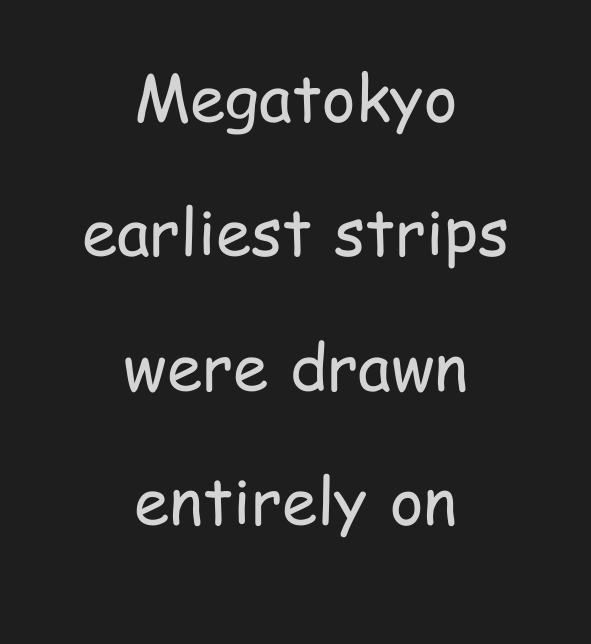
Q: Is the text bold? A: No.
Q: Is the text italic (slanted)? A: No, it is upright.
Q: Is the typeface a serif or a sans-serif typeface? A: Sans-serif.
Q: Is the text underlined? A: No.
Q: How is the paragraph aligned? A: Centered.
Q: Is the spacing between letters normal or unusually wide? A: Normal.
Q: Is the spacing between lines tight, normal or loose? A: Loose.
Q: Width (condensed, normal, or wide)? A: Condensed.
Q: Stroke contrast? A: Low.
Q: x-height? A: Medium.
Q: Monospaced? A: No.
